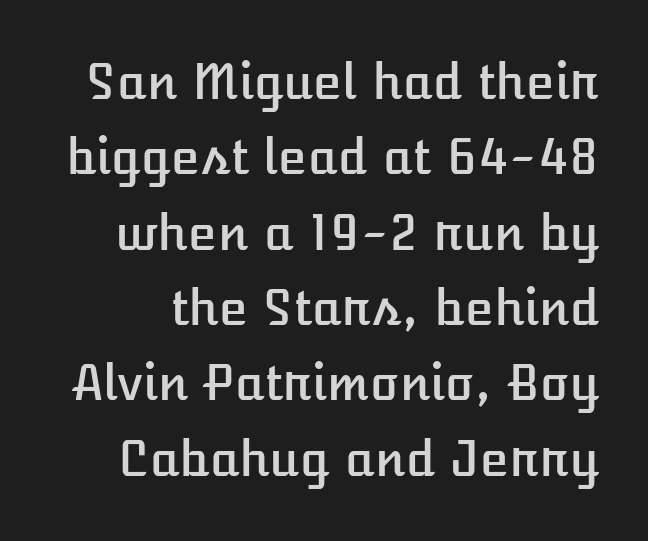
{"italic": "no", "width": "normal", "stroke_contrast": "low", "x_height": "medium", "monospaced": "no", "underline": "no", "line_spacing": "normal", "line_spacing_ratio": 1.57, "letter_spacing": "normal", "letter_spacing_em": 0.0, "glyph_px": 48}
